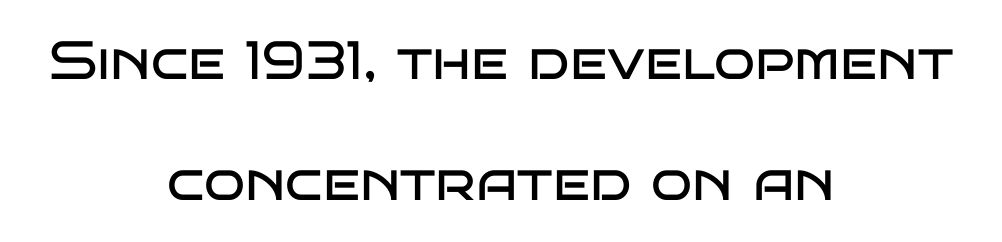
Quick note: not italic, upright. A bare baseline throughout the passage. The rendering positions every line midway between the sides. Serif or sans? Sans — the stroke terminals are bare. Look at the tracking — it's just the regular setting, nothing added. The space between consecutive lines is lavish.
